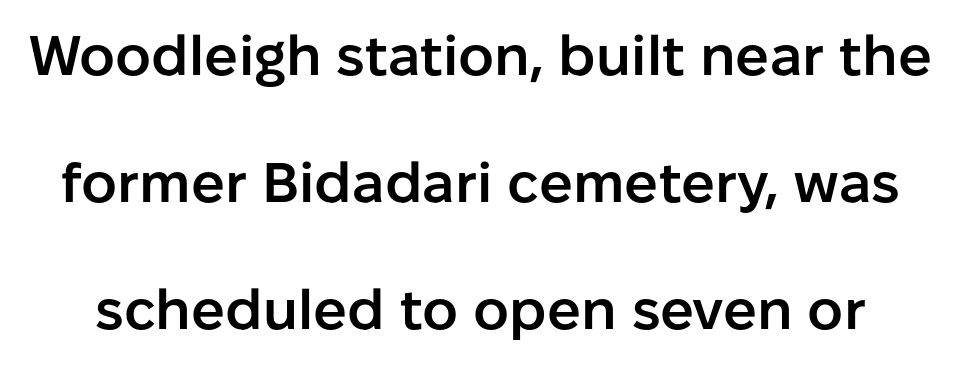
These lines keep a tight, regular rhythm from letter to letter. Posture: vertical. The face used here is proportionally spaced, like ordinary book or web type. Regarding leading, the lines here are spaced well apart.
